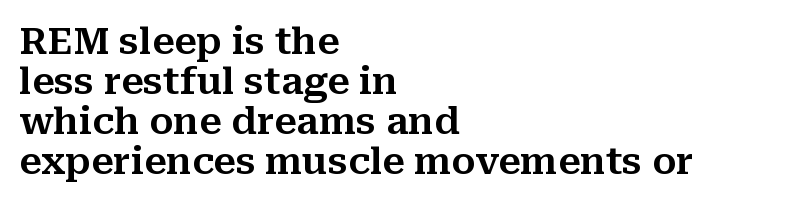
Left-aligned paragraph, ragged on the right. Tracking value appears to be zero — textbook default spacing. Notice how the stems are strictly vertical — no italics here. A typesetter would call this proportional, since set widths differ per character. Stroke terminals: seriffed.
